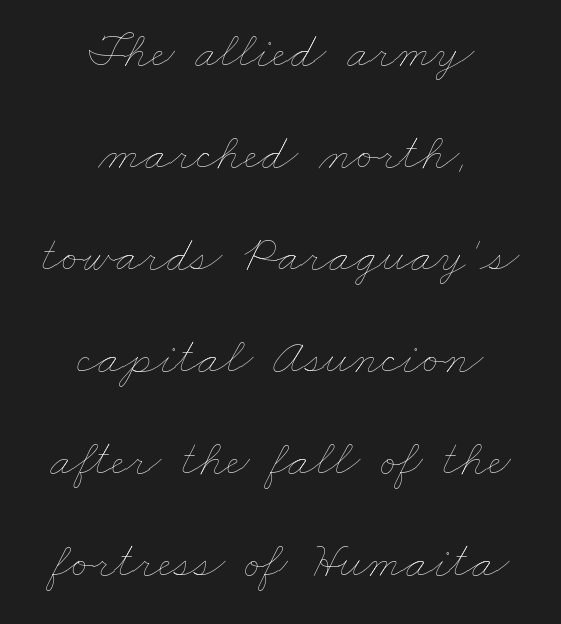
The image shows 51 px thin, wide type; set centered, loose line spacing (2.0x), normal letter spacing, not underlined; low stroke contrast and a small x-height.
